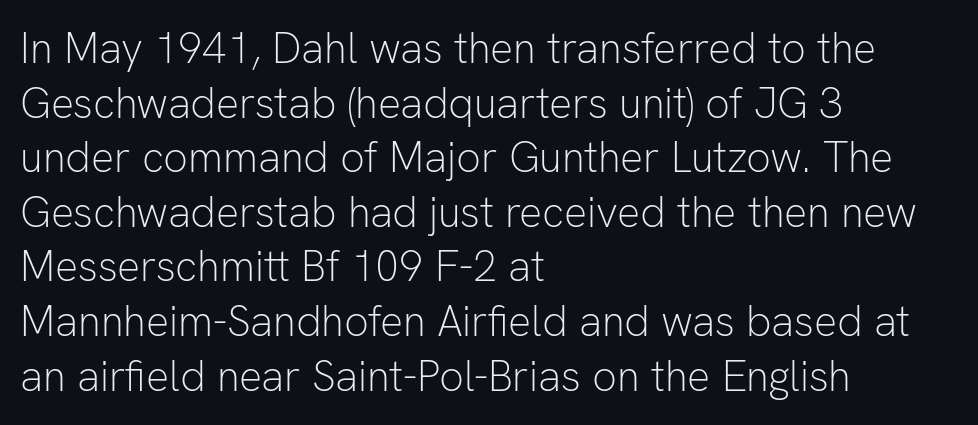
A classic flush-left, rag-right setting is used for this passage. Underline: absent. Stem width sits at or under what a default text font uses. Each letter keeps its own natural width here, so spacing adapts to shape. Serifs: no, the terminals of the letterforms are clean. One glance says typical: line gaps are just what's usual.
